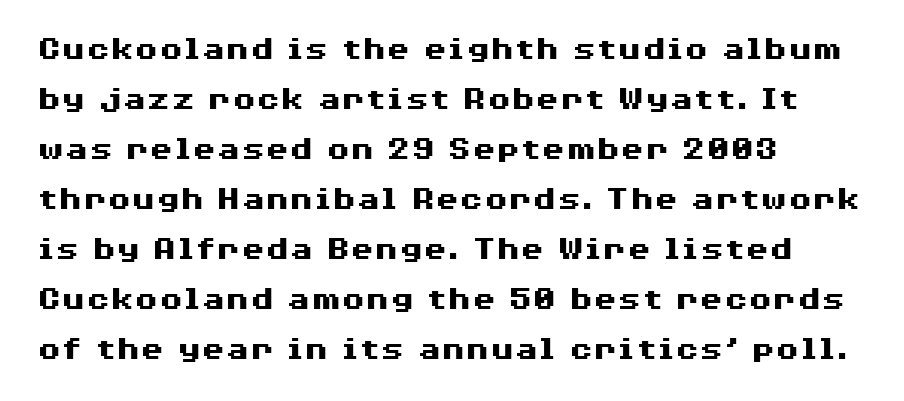
The image shows 35 px heavy, wide sans-serif type, upright; set left-aligned, normal line spacing (1.43x), normal letter spacing, not underlined; medium stroke contrast and a medium x-height.
